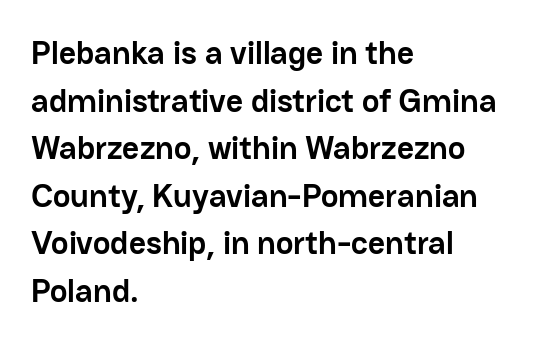
I'd call this a sans setting — the letters go barefoot. A typesetter would call this proportional, since set widths differ per character. Each new line begins a customary step beneath the previous one. Words float on clear page, feet unadorned.
